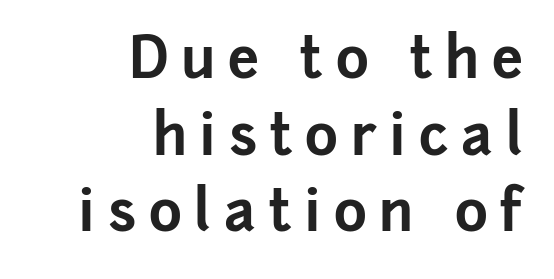
Think of a printed novel: that variable character pitch is what you see here. Vertical strokes here are truly vertical. The letters are spread apart with noticeably loose tracking. Emphasis by weight is at full strength: bold. Right-aligned paragraph, ragged on the left.
